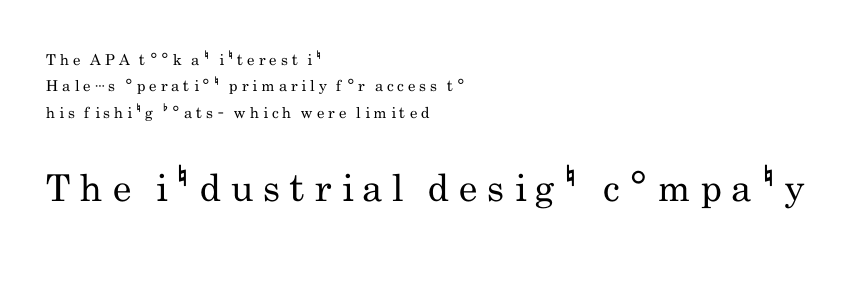
{"serif": "no", "italic": "no", "bold": "no", "weight": "regular", "width": "condensed", "stroke_contrast": "low", "x_height": "small", "monospaced": "no", "underline": "no", "align": "left", "line_spacing_ratio": 1.76, "letter_spacing": "wide", "letter_spacing_em": 0.26, "larger_block": "second", "size_ratio": 2.47, "glyph_px": 37}
